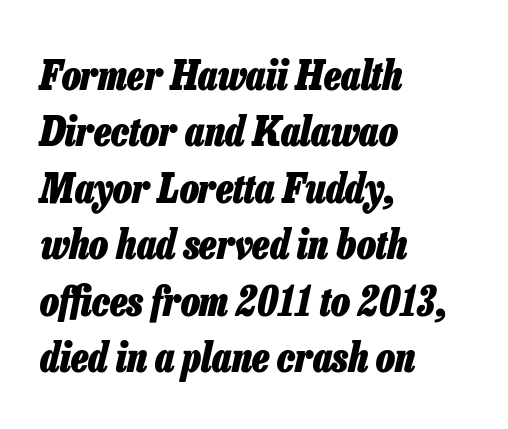
The image shows 40 px heavy, condensed type, italic (leaning right); set left-aligned, normal line spacing (1.41x), normal letter spacing, not underlined; low stroke contrast and a medium x-height.
